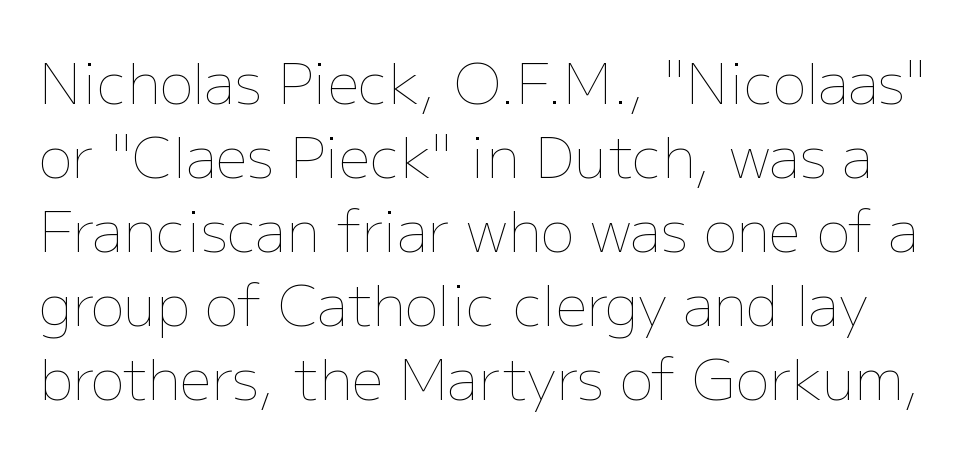
Style check: upright. Standard letterfit; no display-style spreading of the glyphs. Plain, unruled lines of type. Spacing verdict: proportional, widths tailored to each character. These glyphs show unthickened strokes, regular width or finer. Quick note: interline space is typical.
